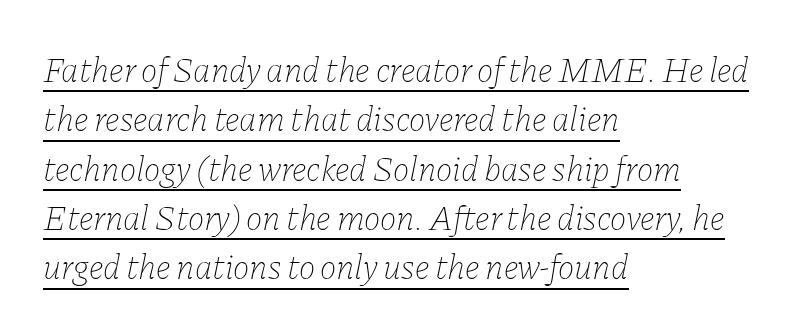
{"italic": "yes", "lean": "right", "slant_degrees": 11, "bold": "no", "weight": "thin", "width": "normal", "stroke_contrast": "low", "x_height": "medium", "monospaced": "no", "underline": "yes", "align": "left", "line_spacing": "normal", "line_spacing_ratio": 1.41, "letter_spacing": "normal", "letter_spacing_em": 0.0, "glyph_px": 35}
